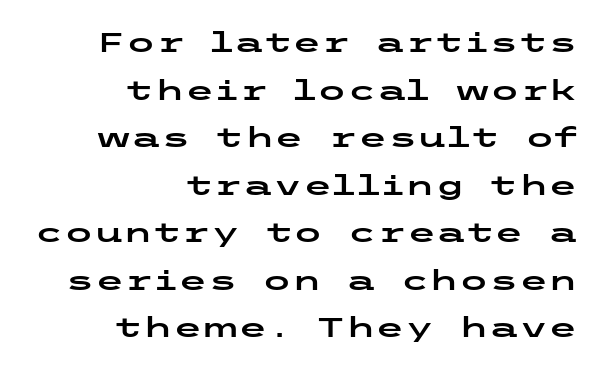
The image shows 27 px text type, upright; set right-aligned, line spacing 1.76x, normal letter spacing, not underlined.
